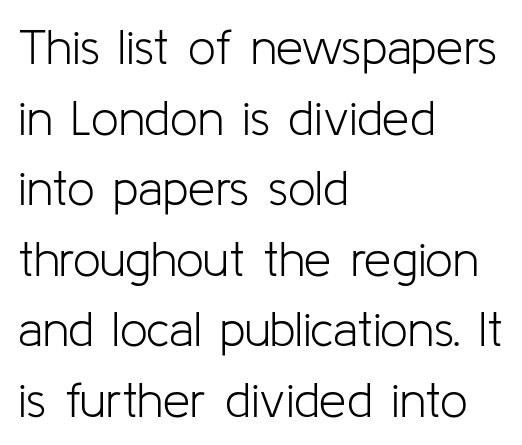
Q: Is the text bold? A: No.
Q: Is the text italic (slanted)? A: No, it is upright.
Q: Is the typeface a serif or a sans-serif typeface? A: Sans-serif.
Q: Is the text underlined? A: No.
Q: How is the paragraph aligned? A: Left-aligned.
Q: Is the spacing between letters normal or unusually wide? A: Normal.
Q: Is the spacing between lines tight, normal or loose? A: Normal.
Q: Width (condensed, normal, or wide)? A: Normal.
Q: Stroke contrast? A: Low.
Q: x-height? A: Medium.
Q: Monospaced? A: No.
